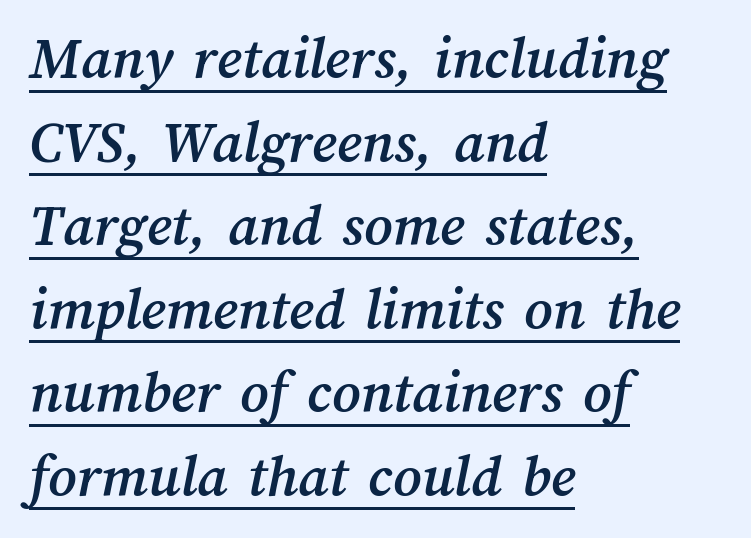
Q: Is the text underlined? A: Yes.
Q: How is the paragraph aligned? A: Left-aligned.
Q: Is the spacing between letters normal or unusually wide? A: Normal.
Q: Is the spacing between lines tight, normal or loose? A: Normal.
Q: Width (condensed, normal, or wide)? A: Normal.
Q: Stroke contrast? A: Medium.
Q: x-height? A: Medium.
Q: Monospaced? A: No.
